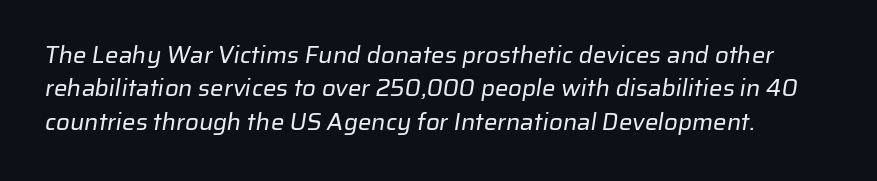
The image shows 24 px text type; set normal line spacing (1.39x), normal letter spacing, not underlined.
